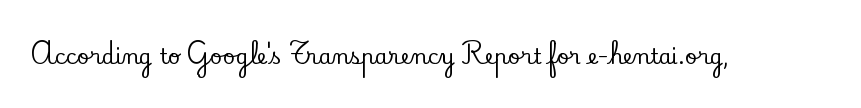
Every character sits straight up, as roman type does. The string is rendered with underlining switched off. Students, note that the glyphs here touch the page at normal intervals.
